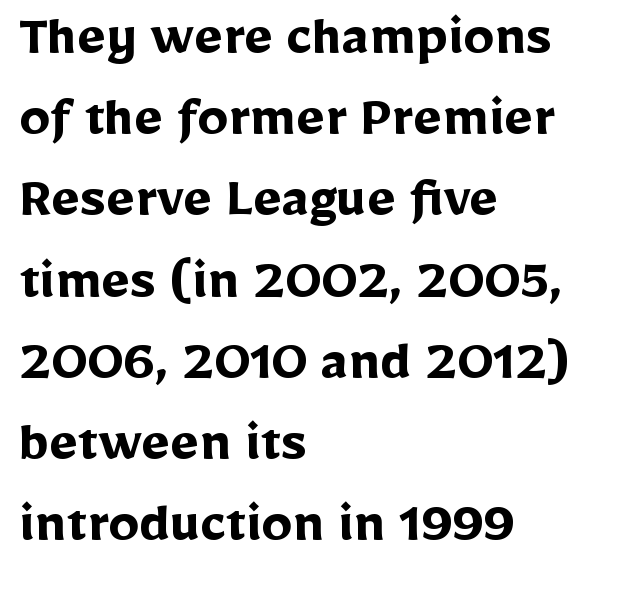
Summary of vertical rhythm: regular, with standard interline spacing. Each line starts at the same left margin while the right side varies. These lines are composed in type without serifs. Every character sits straight up, as roman type does.
